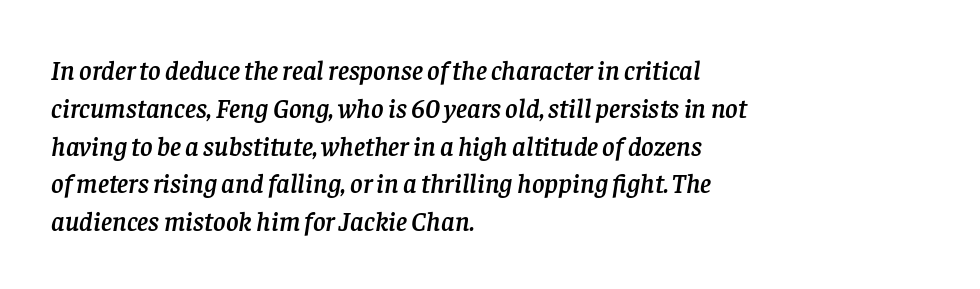
Q: Is the text italic (slanted)? A: Yes, it leans right by about 8 degrees.
Q: Is the text underlined? A: No.
Q: How is the paragraph aligned? A: Left-aligned.
Q: Is the spacing between letters normal or unusually wide? A: Normal.
Q: Is the spacing between lines tight, normal or loose? A: Normal.
